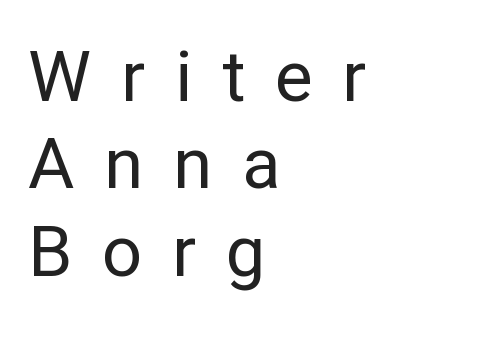
Q: Is the text bold? A: No.
Q: Is the text italic (slanted)? A: No, it is upright.
Q: Is the typeface a serif or a sans-serif typeface? A: Sans-serif.
Q: Is the text underlined? A: No.
Q: How is the paragraph aligned? A: Left-aligned.
Q: Is the spacing between letters normal or unusually wide? A: Unusually wide.
Q: Width (condensed, normal, or wide)? A: Normal.
Q: Stroke contrast? A: Low.
Q: x-height? A: Medium.
Q: Monospaced? A: No.
